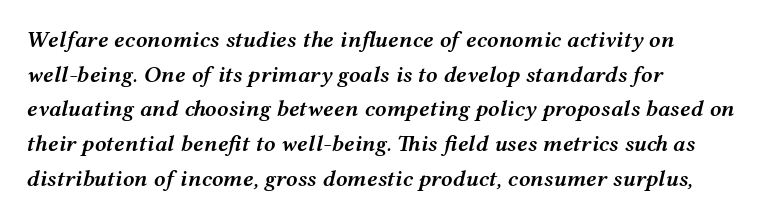
Q: Is the text bold? A: Semi-bold.
Q: Is the text italic (slanted)? A: Yes, it leans right by about 12 degrees.
Q: Is the text underlined? A: No.
Q: How is the paragraph aligned? A: Left-aligned.
Q: Is the spacing between letters normal or unusually wide? A: Normal.
Q: Is the spacing between lines tight, normal or loose? A: Normal.
